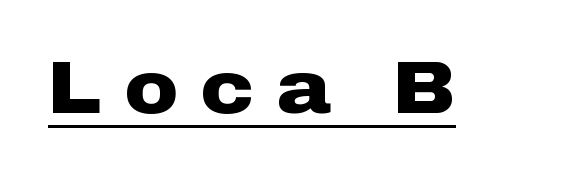
{"serif": "no", "italic": "no", "bold": "yes", "weight": "heavy", "width": "wide", "stroke_contrast": "low", "x_height": "medium", "monospaced": "no", "underline": "yes", "letter_spacing": "wide", "letter_spacing_em": 0.31, "glyph_px": 73}
